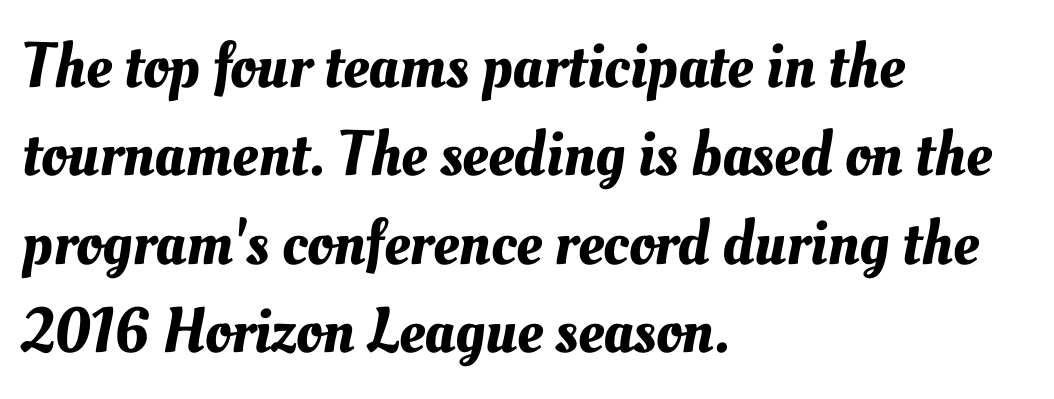
The image shows 64 px text type; set left-aligned, normal line spacing (1.38x), normal letter spacing, not underlined; medium stroke contrast and a small x-height.
